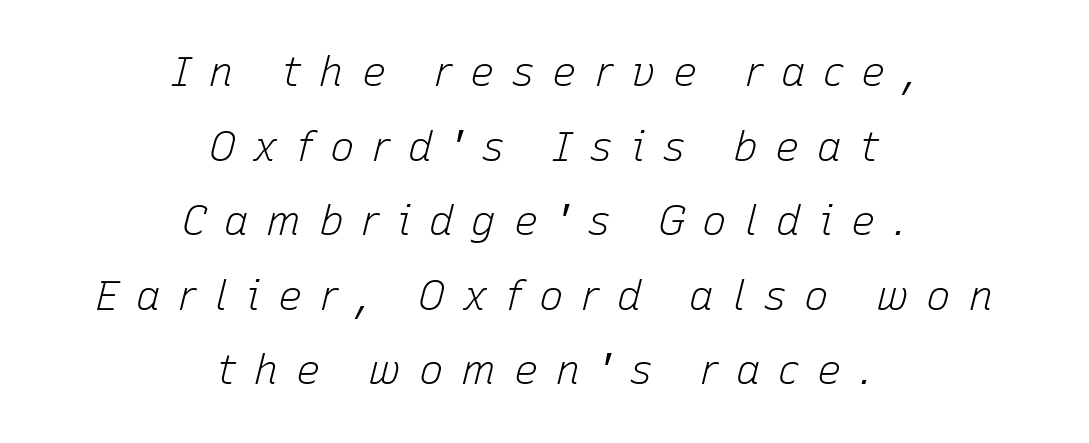
Q: Is the text bold? A: No.
Q: Is the text italic (slanted)? A: Yes, it leans right by about 15 degrees.
Q: Is the text underlined? A: No.
Q: How is the paragraph aligned? A: Centered.
Q: Is the spacing between letters normal or unusually wide? A: Unusually wide.
Q: Width (condensed, normal, or wide)? A: Normal.
Q: Stroke contrast? A: Low.
Q: x-height? A: Medium.
Q: Monospaced? A: No.
